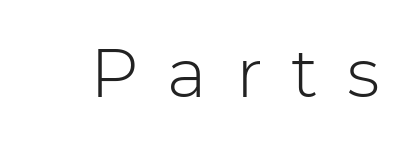
Q: Is the text bold? A: No.
Q: Is the text italic (slanted)? A: No, it is upright.
Q: Is the typeface a serif or a sans-serif typeface? A: Sans-serif.
Q: Is the text underlined? A: No.
Q: Is the spacing between letters normal or unusually wide? A: Unusually wide.
Q: Width (condensed, normal, or wide)? A: Normal.
Q: Stroke contrast? A: Low.
Q: x-height? A: Medium.
Q: Monospaced? A: No.
